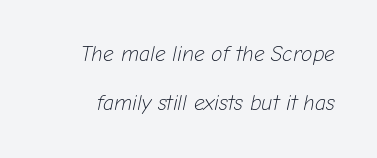
The rendering keeps characters at their native spacing. Would a proofreader flag this as italicized? Yes. Weight: regular or lighter. One glance says open: line gaps are wider than usual. The string is rendered with underlining switched off.
